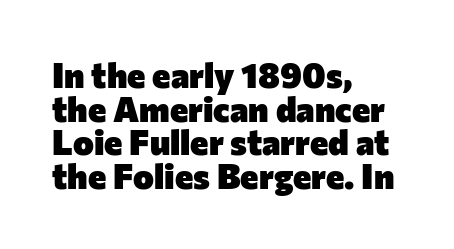
The passage is arranged the way most books set body copy — flush left. Character widths vary here, with narrow letters taking less room than wide ones. Regarding leading, the lines here are crowded together. Does extra space separate the letters? No, they use regular spacing.
